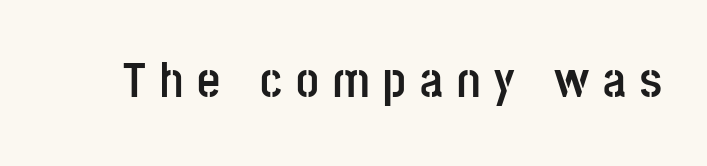
The image shows 50 px semibold, condensed sans-serif type, upright; set unusually wide letter spacing (+0.28 em), not underlined; low stroke contrast and a large x-height.
